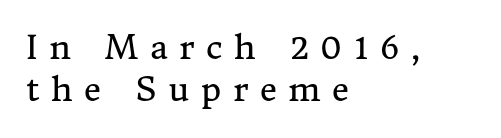
Q: Is the text bold? A: No.
Q: Is the text italic (slanted)? A: No, it is upright.
Q: Is the typeface a serif or a sans-serif typeface? A: Serif.
Q: Is the text underlined? A: No.
Q: How is the paragraph aligned? A: Left-aligned.
Q: Is the spacing between letters normal or unusually wide? A: Unusually wide.
Q: Is the spacing between lines tight, normal or loose? A: Normal.
Q: Width (condensed, normal, or wide)? A: Normal.
Q: Stroke contrast? A: Medium.
Q: x-height? A: Medium.
Q: Monospaced? A: No.
